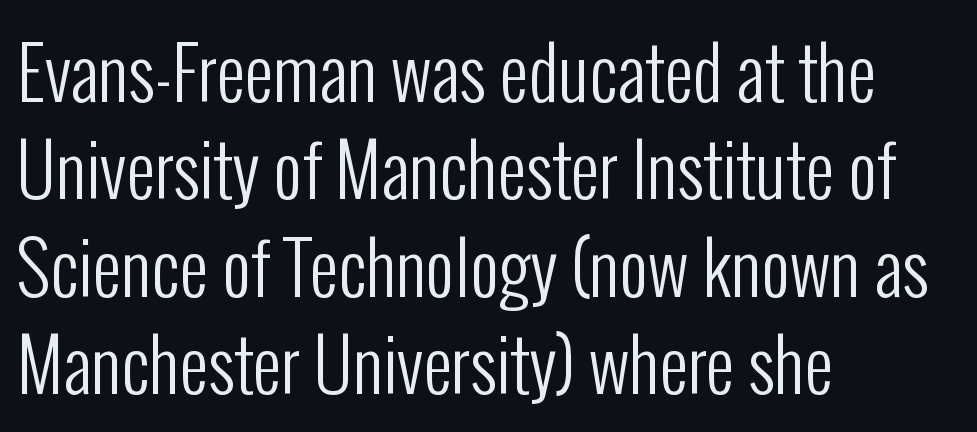
{"serif": "no", "italic": "no", "bold": "no", "weight": "regular", "width": "condensed", "stroke_contrast": "low", "x_height": "medium", "monospaced": "no", "underline": "no", "align": "left", "line_spacing": "normal", "line_spacing_ratio": 1.37, "letter_spacing": "normal", "letter_spacing_em": 0.0, "glyph_px": 71}
